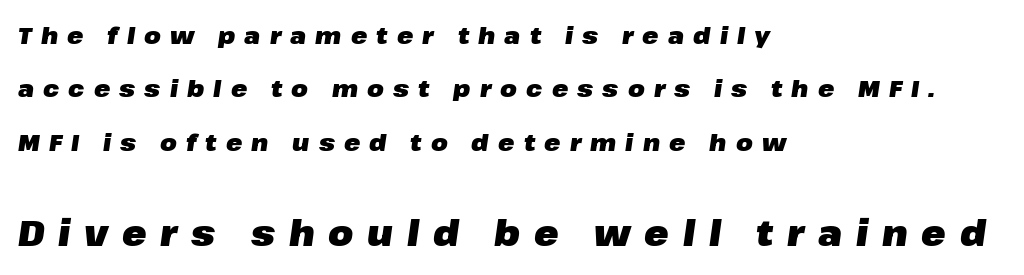
Two sizes are in play, and the larger belongs to the second block. These lines carry a lot of weight — the face is fully bold. Look at the tracking — it's clearly loosened, letters drifting apart. You can tell it's italic because the verticals aren't actually vertical. Character widths vary here, with narrow letters taking less room than wide ones. Alignment: flush left.
